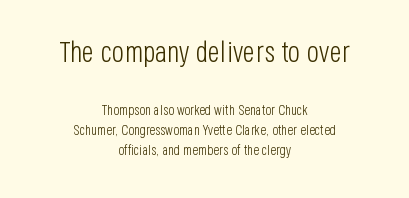
Q: Is the text bold? A: No.
Q: Is the text italic (slanted)? A: No, it is upright.
Q: Is the typeface a serif or a sans-serif typeface? A: Sans-serif.
Q: Is the text underlined? A: No.
Q: How is the paragraph aligned? A: Centered.
Q: Is the spacing between letters normal or unusually wide? A: Normal.
Q: Is the spacing between lines tight, normal or loose? A: Normal.
Q: Which block of text is set in a larger size, the first (top) or the second (bottom)? A: The first (top) one.
Q: Width (condensed, normal, or wide)? A: Condensed.
Q: Stroke contrast? A: Low.
Q: x-height? A: Large.
Q: Monospaced? A: No.
